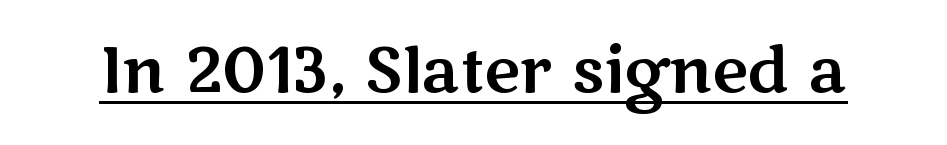
{"serif": "no", "italic": "no", "width": "wide", "stroke_contrast": "medium", "x_height": "medium", "monospaced": "no", "underline": "yes", "letter_spacing": "normal", "letter_spacing_em": 0.0, "glyph_px": 62}
